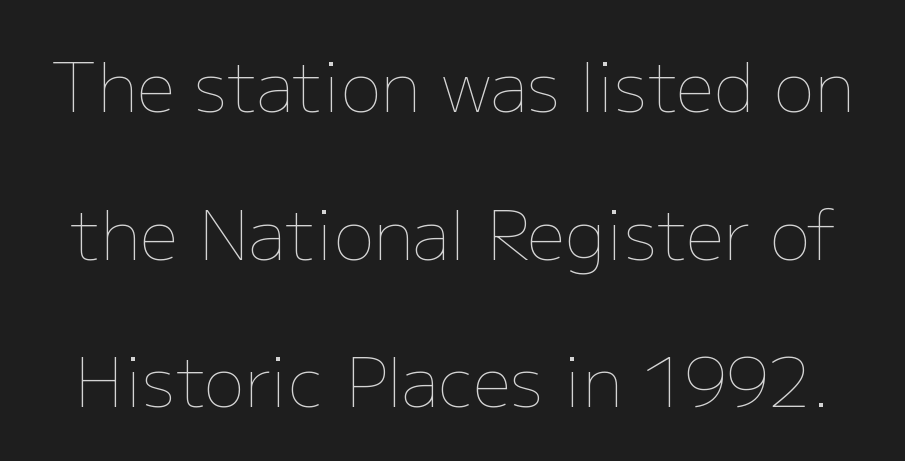
Q: Is the text bold? A: No.
Q: Is the text italic (slanted)? A: No, it is upright.
Q: Is the text underlined? A: No.
Q: Is the spacing between letters normal or unusually wide? A: Normal.
Q: Is the spacing between lines tight, normal or loose? A: Loose.
Q: Width (condensed, normal, or wide)? A: Normal.
Q: Stroke contrast? A: Low.
Q: x-height? A: Medium.
Q: Monospaced? A: No.
